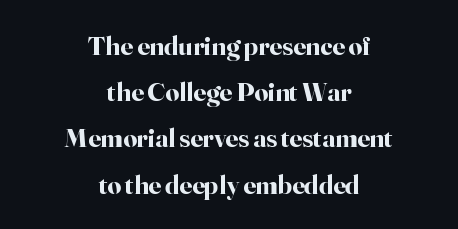
Q: Is the text bold? A: Yes.
Q: Is the text italic (slanted)? A: No, it is upright.
Q: Is the text underlined? A: No.
Q: How is the paragraph aligned? A: Centered.
Q: Is the spacing between letters normal or unusually wide? A: Normal.
